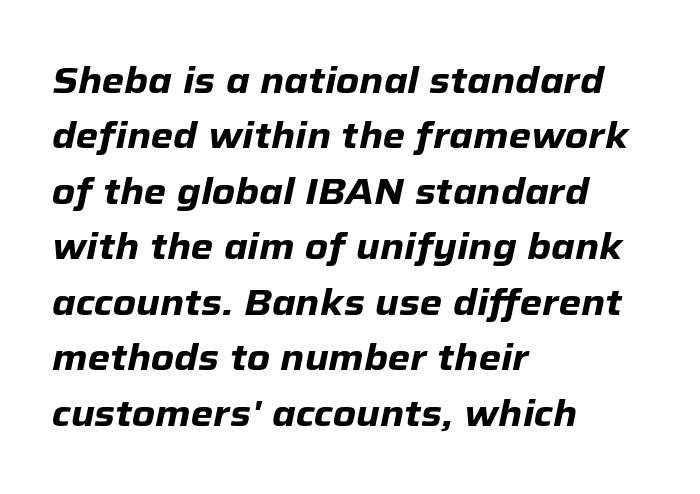
Q: Is the text bold? A: Yes.
Q: Is the text italic (slanted)? A: Yes, it leans right by about 12 degrees.
Q: Is the text underlined? A: No.
Q: How is the paragraph aligned? A: Left-aligned.
Q: Is the spacing between letters normal or unusually wide? A: Normal.
Q: Is the spacing between lines tight, normal or loose? A: Normal.
Q: Width (condensed, normal, or wide)? A: Normal.
Q: Stroke contrast? A: Low.
Q: x-height? A: Medium.
Q: Monospaced? A: No.
